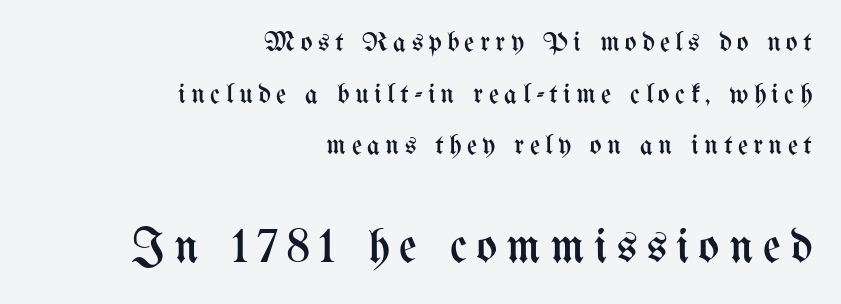
{"italic": "no", "bold": "no", "weight": "regular", "width": "condensed", "stroke_contrast": "medium", "x_height": "medium", "monospaced": "no", "underline": "no", "align": "right", "line_spacing_ratio": 1.84, "larger_block": "second", "size_ratio": 1.75, "glyph_px": 49}
